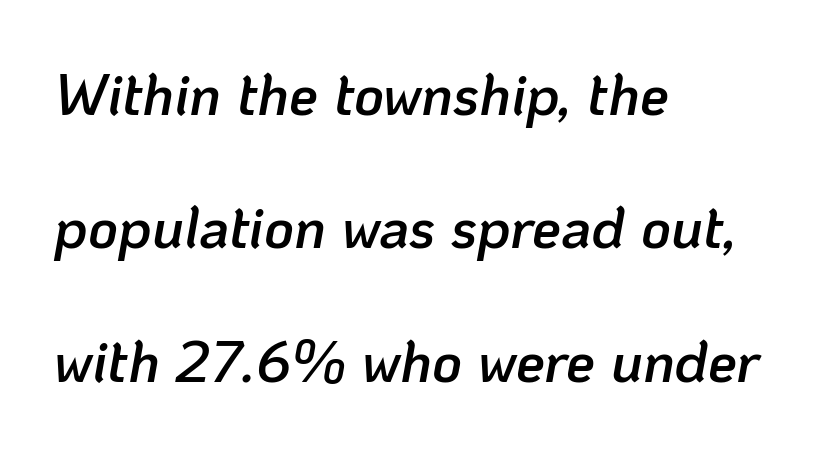
{"italic": "yes", "lean": "right", "slant_degrees": 10, "bold": "semi", "weight": "semibold", "width": "normal", "stroke_contrast": "low", "x_height": "medium", "monospaced": "no", "underline": "no", "align": "left", "line_spacing": "loose", "line_spacing_ratio": 2.3, "letter_spacing": "normal", "letter_spacing_em": 0.0, "glyph_px": 58}
